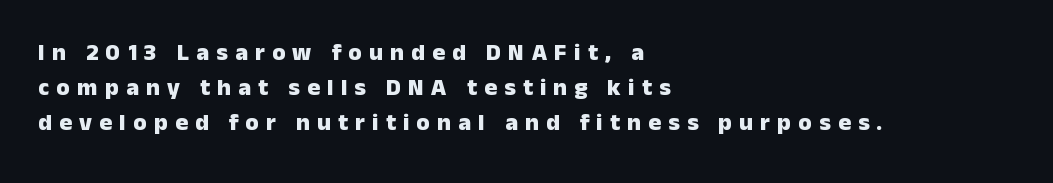
Glyph-to-glyph distance is far greater than everyday printed text. Type without underlining. What weight is shown? A full bold with thick strokes. Which margin do the lines hug? The left one — the right edge is uneven.
